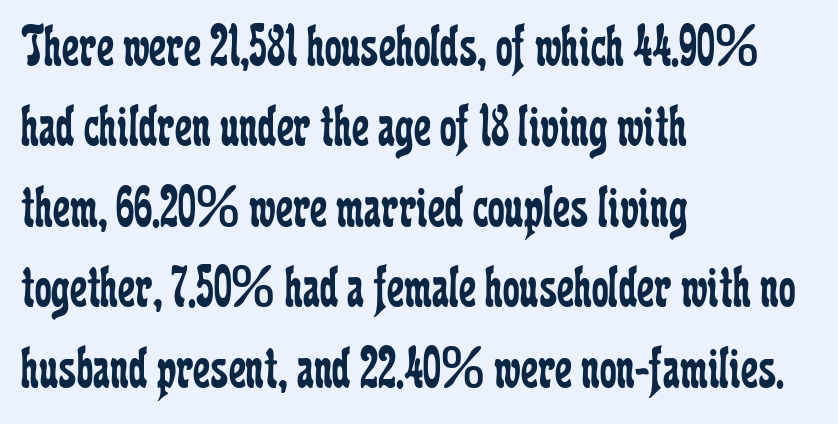
Q: Is the text bold? A: No.
Q: Is the text italic (slanted)? A: No, it is upright.
Q: Is the typeface a serif or a sans-serif typeface? A: Serif.
Q: Is the text underlined? A: No.
Q: How is the paragraph aligned? A: Left-aligned.
Q: Is the spacing between letters normal or unusually wide? A: Normal.
Q: Is the spacing between lines tight, normal or loose? A: Normal.
Q: Width (condensed, normal, or wide)? A: Condensed.
Q: Stroke contrast? A: Low.
Q: x-height? A: Medium.
Q: Monospaced? A: No.
